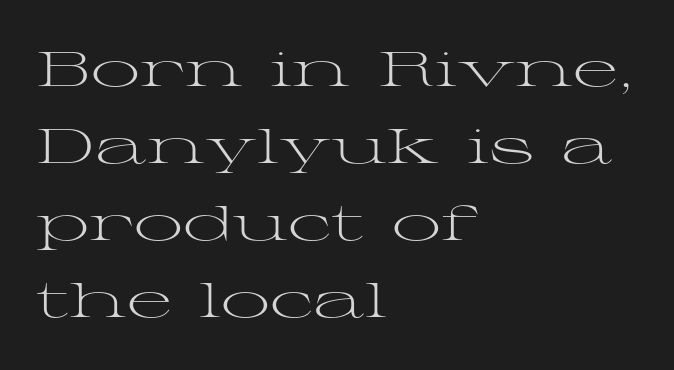
The image shows 49 px light, wide serif type, upright; set left-aligned, normal line spacing (1.57x), normal letter spacing, not underlined; medium stroke contrast and a medium x-height.
